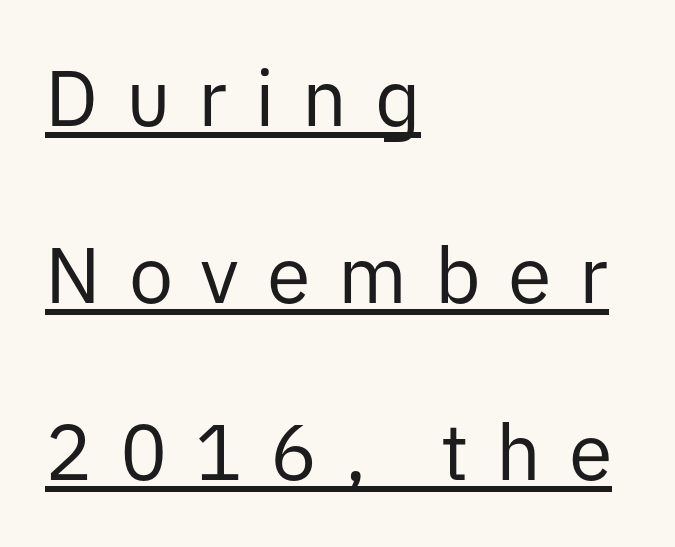
Each letter keeps its own natural width here, so spacing adapts to shape. Whoever set this chose breathing room over compactness in the vertical rhythm. The letters stand straight up with perfectly vertical stems. Each line starts at the same left margin while the right side varies. Compared with undecorated copy, this sample adds a rule below the words.
